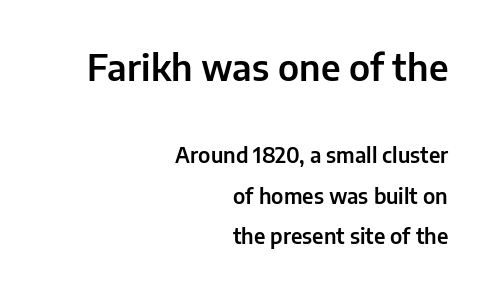
Is there any slant? The stems are plumb. The upper block of text is set noticeably larger than the block beneath it. Does the leading feel generous? Absolutely, it's lavish. Note the varied advance widths — an 'i' is clearly narrower than an 'm'. Beneath every word, the page is bare. Check where the strokes stop: nothing finishes them off — pure sans.
